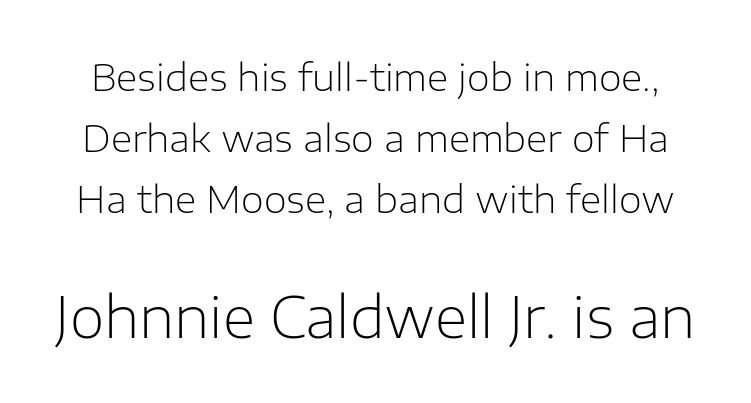
Q: Is the text bold? A: No.
Q: Is the text italic (slanted)? A: No, it is upright.
Q: Is the typeface a serif or a sans-serif typeface? A: Sans-serif.
Q: Is the text underlined? A: No.
Q: Is the spacing between letters normal or unusually wide? A: Normal.
Q: Is the spacing between lines tight, normal or loose? A: Normal.
Q: Which block of text is set in a larger size, the first (top) or the second (bottom)? A: The second (bottom) one.
Q: Width (condensed, normal, or wide)? A: Normal.
Q: Stroke contrast? A: Low.
Q: x-height? A: Medium.
Q: Monospaced? A: No.
